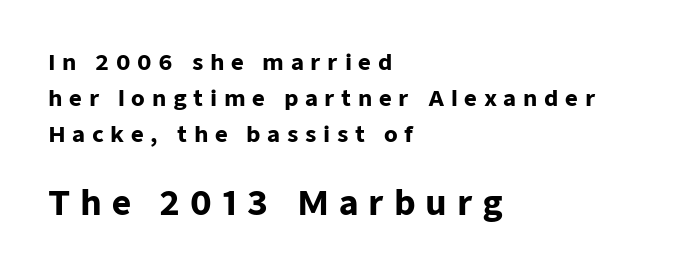
Q: Is the text bold? A: Yes.
Q: Is the text italic (slanted)? A: No, it is upright.
Q: Is the typeface a serif or a sans-serif typeface? A: Sans-serif.
Q: Is the text underlined? A: No.
Q: How is the paragraph aligned? A: Left-aligned.
Q: Is the spacing between letters normal or unusually wide? A: Unusually wide.
Q: Is the spacing between lines tight, normal or loose? A: Normal.
Q: Which block of text is set in a larger size, the first (top) or the second (bottom)? A: The second (bottom) one.
Q: Width (condensed, normal, or wide)? A: Normal.
Q: Stroke contrast? A: Low.
Q: x-height? A: Medium.
Q: Monospaced? A: No.
